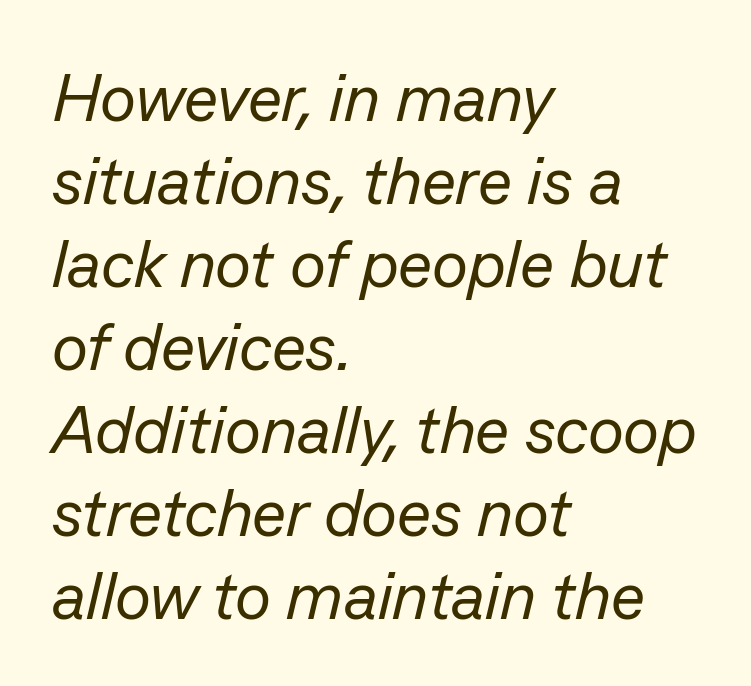
Q: Is the text bold? A: No.
Q: Is the text italic (slanted)? A: Yes, it leans right by about 13 degrees.
Q: Is the text underlined? A: No.
Q: How is the paragraph aligned? A: Left-aligned.
Q: Is the spacing between letters normal or unusually wide? A: Normal.
Q: Width (condensed, normal, or wide)? A: Normal.
Q: Stroke contrast? A: Low.
Q: x-height? A: Medium.
Q: Monospaced? A: No.
